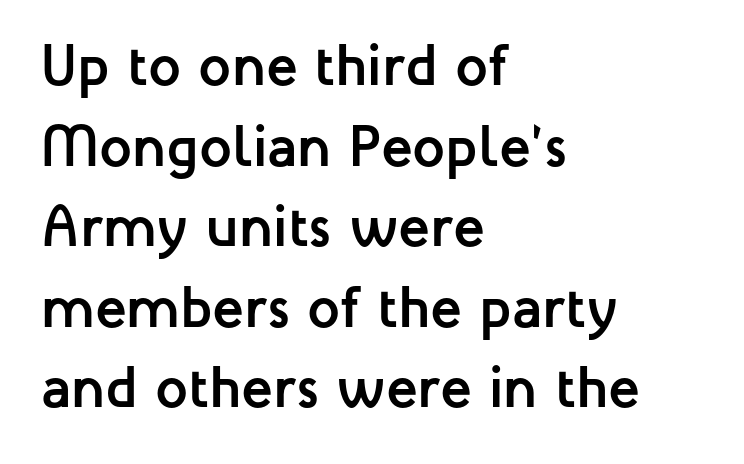
Students, note that the glyphs here touch the page at normal intervals. Does the leading feel generous? No, just average. The string is rendered with underlining switched off. Think of a printed novel: that variable character pitch is what you see here. Caption: multi-line text, flush left, ragged right. Notice how thick the strokes are: this is what a full bold looks like.
